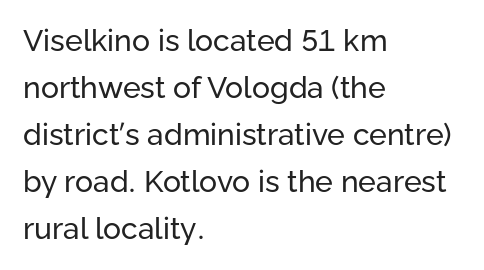
Q: Is the text bold? A: No.
Q: Is the text italic (slanted)? A: No, it is upright.
Q: Is the typeface a serif or a sans-serif typeface? A: Sans-serif.
Q: Is the text underlined? A: No.
Q: How is the paragraph aligned? A: Left-aligned.
Q: Is the spacing between letters normal or unusually wide? A: Normal.
Q: Is the spacing between lines tight, normal or loose? A: Normal.
Q: Width (condensed, normal, or wide)? A: Normal.
Q: Stroke contrast? A: Low.
Q: x-height? A: Medium.
Q: Monospaced? A: No.
